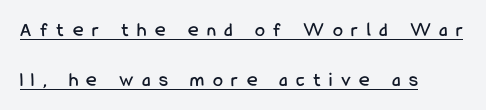
The image shows 20 px text type, upright; set left-aligned, loose line spacing (2.48x), unusually wide letter spacing (+0.43 em), underlined.
